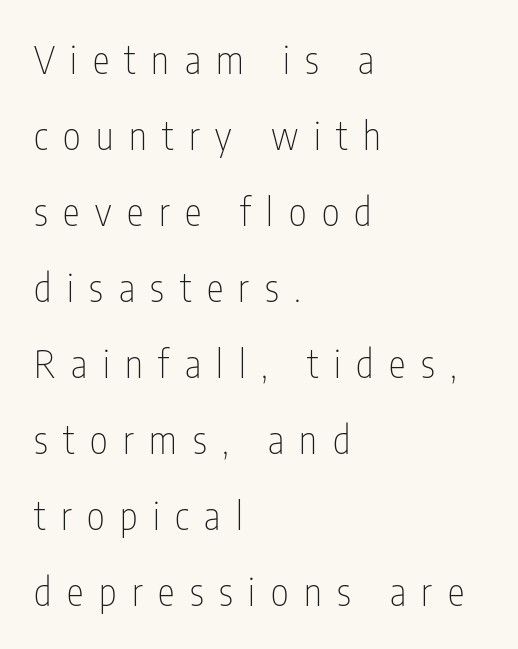
{"serif": "no", "italic": "no", "bold": "no", "weight": "thin", "width": "condensed", "stroke_contrast": "low", "x_height": "medium", "monospaced": "no", "underline": "no", "align": "left", "line_spacing": "loose", "line_spacing_ratio": 2.0, "letter_spacing": "wide", "letter_spacing_em": 0.41, "glyph_px": 38}
